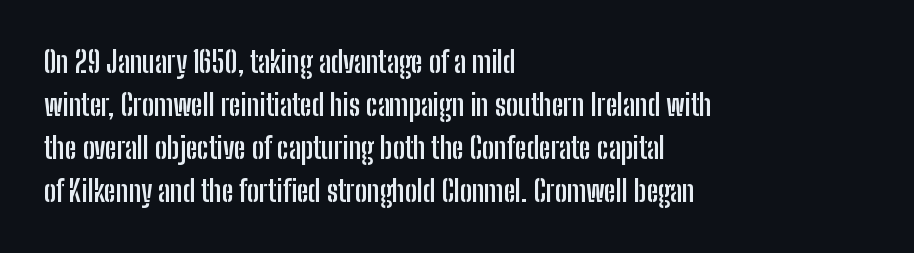
The image shows 29 px semibold, condensed sans-serif type, upright; set left-aligned, normal line spacing (1.48x), normal letter spacing, not underlined; low stroke contrast and a medium x-height.
